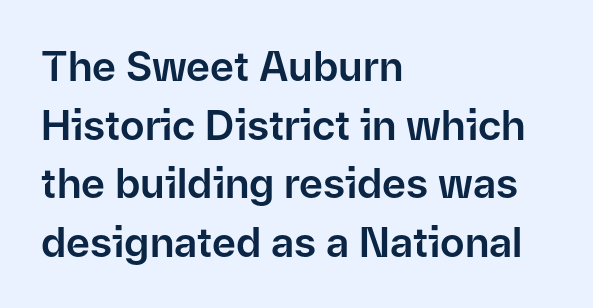
The string is rendered with underlining switched off. This is the regular roman posture of the typeface. The designer went with a sans here, leaving each stem footless. Letter spacing: default. A classic flush-left, rag-right setting is used for this passage. The passage shown stacks its lines at a standard gap.
